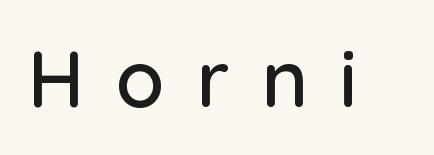
Quick note: underline off. Note the varied advance widths — an 'i' is clearly narrower than an 'm'. I'd call this a sans setting — the letters go barefoot. Posture: upright roman.
